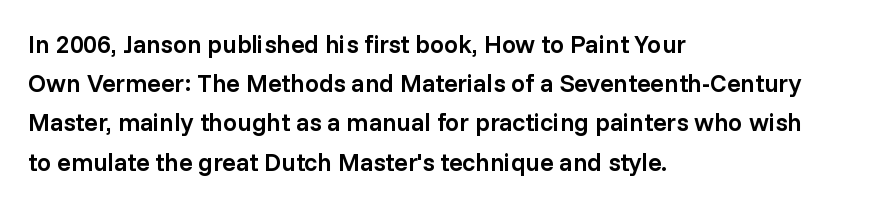
Q: Is the text bold? A: Semi-bold.
Q: Is the text italic (slanted)? A: No, it is upright.
Q: Is the text underlined? A: No.
Q: How is the paragraph aligned? A: Left-aligned.
Q: Is the spacing between letters normal or unusually wide? A: Normal.
Q: Is the spacing between lines tight, normal or loose? A: Normal.
